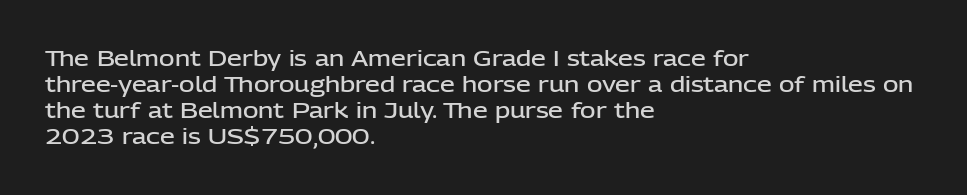
Q: Is the text bold? A: Semi-bold.
Q: Is the text italic (slanted)? A: No, it is upright.
Q: Is the text underlined? A: No.
Q: How is the paragraph aligned? A: Left-aligned.
Q: Is the spacing between letters normal or unusually wide? A: Normal.
